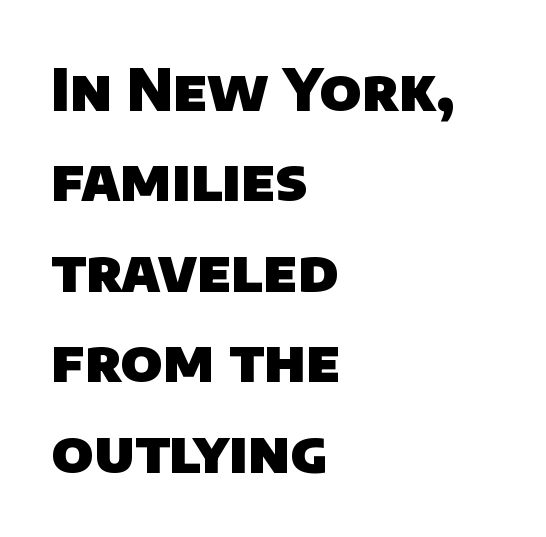
Only glyphs here, with clear space below each row. Type style note: lacks serifs. Horizontal alignment here is leftward, the default for most running prose. Looks like regular typesetting: each glyph gets only the width it needs.
